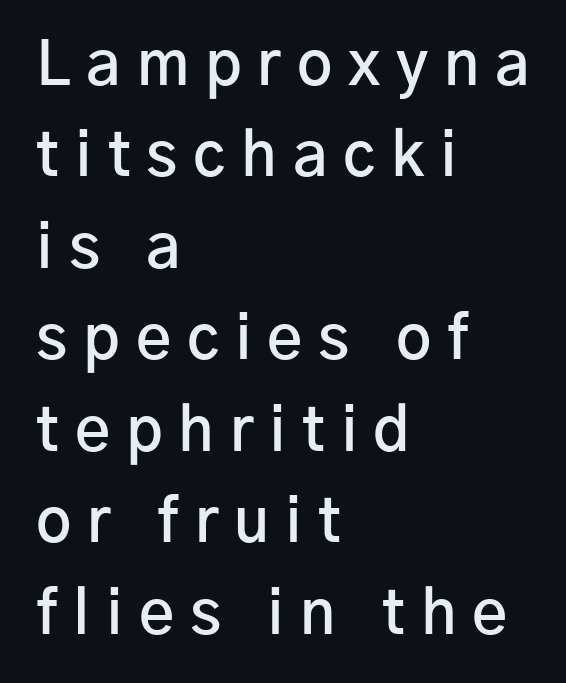
Q: Is the text bold? A: Semi-bold.
Q: Is the text italic (slanted)? A: No, it is upright.
Q: Is the typeface a serif or a sans-serif typeface? A: Sans-serif.
Q: Is the text underlined? A: No.
Q: How is the paragraph aligned? A: Left-aligned.
Q: Is the spacing between letters normal or unusually wide? A: Unusually wide.
Q: Is the spacing between lines tight, normal or loose? A: Normal.
Q: Width (condensed, normal, or wide)? A: Normal.
Q: Stroke contrast? A: Low.
Q: x-height? A: Medium.
Q: Monospaced? A: No.
